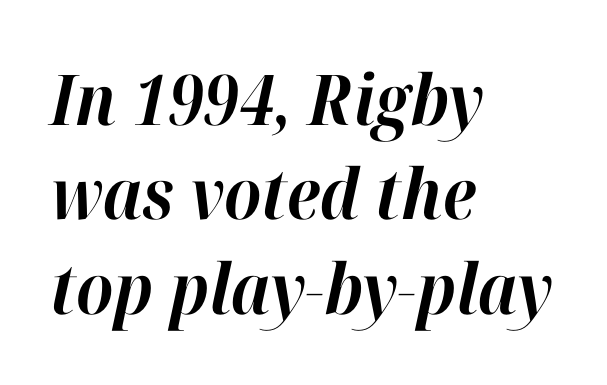
These lines stack with their left ends in a neat column. The block of text has a typical density, with ordinary space between rows. Observe the ordinary spacing: letters are neighbours, not strangers. The passage shown is typed in a proportional face where columns would drift. The zone under the glyphs is completely vacant. Would a proofreader flag this as italicized? Yes.
